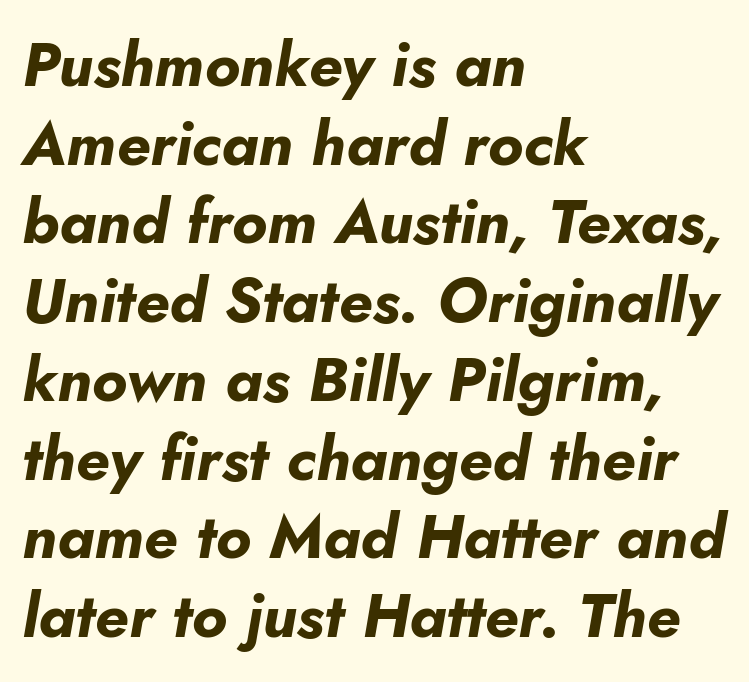
Caption: standard tracking, unaltered. The lines are quadded left. Note the varied advance widths — an 'i' is clearly narrower than an 'm'. The axis of the letterforms is tilted away from vertical. A typesetter would call this leading conventional body-copy spacing. Descenders hang freely into open space.
